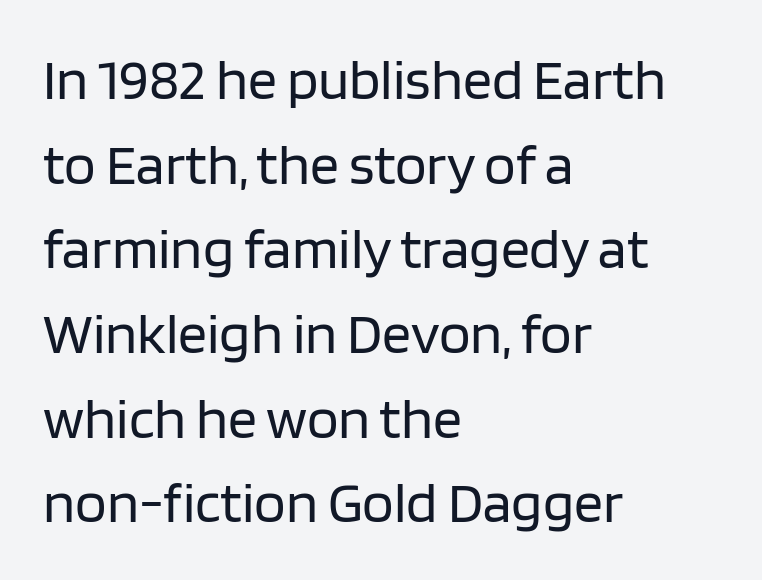
{"serif": "no", "italic": "no", "bold": "no", "weight": "regular", "width": "normal", "stroke_contrast": "low", "x_height": "large", "monospaced": "no", "underline": "no", "align": "left", "line_spacing": "normal", "line_spacing_ratio": 1.46, "letter_spacing": "normal", "letter_spacing_em": 0.0, "glyph_px": 58}
